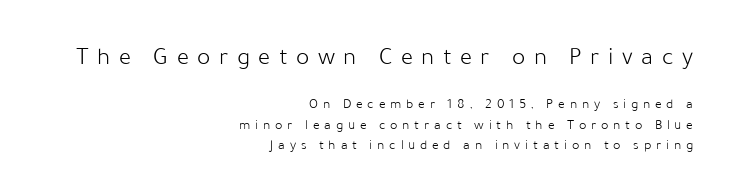
{"italic": "no", "bold": "no", "underline": "no", "align": "right", "line_spacing": "normal", "line_spacing_ratio": 1.45, "letter_spacing": "wide", "letter_spacing_em": 0.34, "larger_block": "first", "size_ratio": 1.79, "glyph_px": 25}
